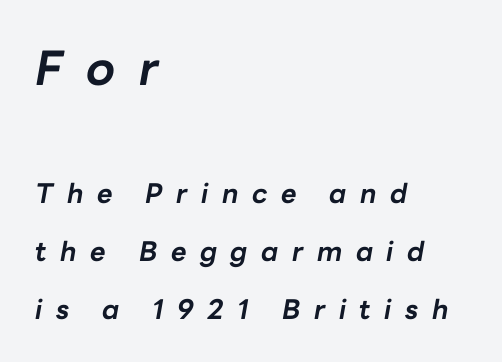
The space beneath each line is pristine and unruled. Compared with a centered layout, this one pins lines to the left instead. Leading is clearly above the norm, producing a sparse column. Heft: maximum for text — a bold. Tall strokes in this sample are angled rather than plumb. Reading top to bottom, the characters get smaller at the block break.
